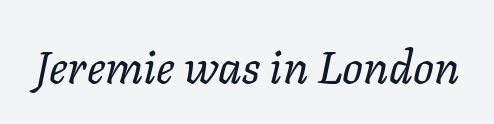
The image shows 46 px regular-weight type, italic (leaning right); set normal letter spacing, not underlined; low stroke contrast and a medium x-height.
